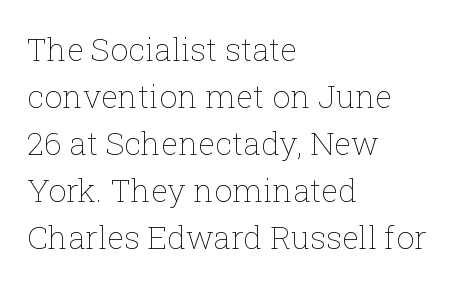
Q: Is the text bold? A: No.
Q: Is the text italic (slanted)? A: No, it is upright.
Q: Is the text underlined? A: No.
Q: How is the paragraph aligned? A: Left-aligned.
Q: Is the spacing between letters normal or unusually wide? A: Normal.
Q: Is the spacing between lines tight, normal or loose? A: Normal.
Q: Width (condensed, normal, or wide)? A: Normal.
Q: Stroke contrast? A: Low.
Q: x-height? A: Medium.
Q: Monospaced? A: No.
